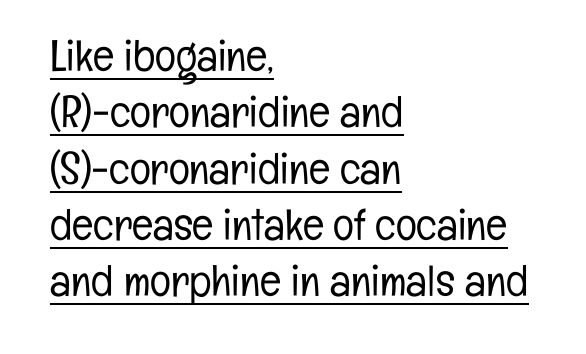
Q: Is the text bold? A: No.
Q: Is the text italic (slanted)? A: No, it is upright.
Q: Is the typeface a serif or a sans-serif typeface? A: Sans-serif.
Q: Is the text underlined? A: Yes.
Q: How is the paragraph aligned? A: Left-aligned.
Q: Is the spacing between letters normal or unusually wide? A: Normal.
Q: Is the spacing between lines tight, normal or loose? A: Normal.
Q: Width (condensed, normal, or wide)? A: Condensed.
Q: Stroke contrast? A: Low.
Q: x-height? A: Medium.
Q: Monospaced? A: No.
